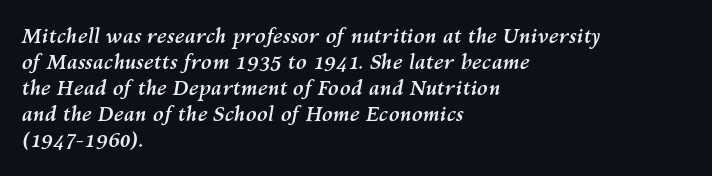
The font is running at its bold setting. The passage shown leans; its letterforms are oblique. Underline: absent. You could call the tracking neutral — neither tight nor loose. If you drew a ruler down the left edge, every line would touch it. Does the leading feel generous? No, just average.
